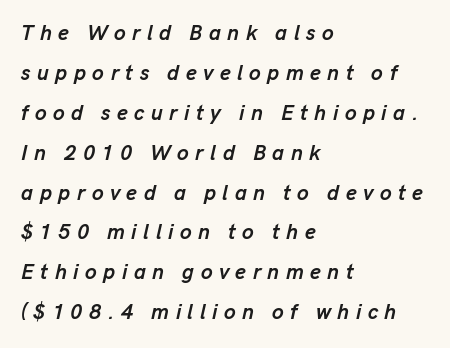
An italicized treatment has been applied to the whole sample. These lines stack with their left ends in a neat column. Here the glyphs are tracked loosely, breaking word shapes into spaced letters. Whoever set this chose breathing room over compactness in the vertical rhythm. Heavy-handed strokes throughout: this text is bold. The gap between lines stays unmarked.
